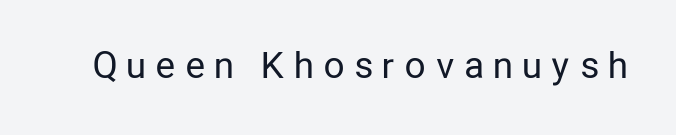
Spacing verdict: proportional, widths tailored to each character. The horizontal fit of the characters is loose and conspicuously gappy. The strip under each line holds only bare page. No extra ink here — the face is not bold.
